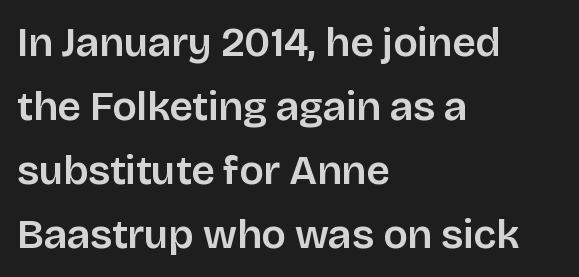
The letters stand straight up with perfectly vertical stems. Character widths vary here, with narrow letters taking less room than wide ones. Is the block centered? No — it sits flush against the left margin. The line-height multiplier appears to be the usual default.
